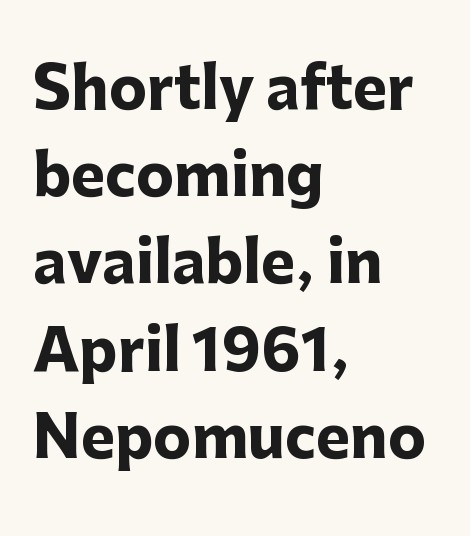
Q: Is the text bold? A: Yes.
Q: Is the text italic (slanted)? A: No, it is upright.
Q: Is the typeface a serif or a sans-serif typeface? A: Sans-serif.
Q: Is the text underlined? A: No.
Q: How is the paragraph aligned? A: Left-aligned.
Q: Is the spacing between letters normal or unusually wide? A: Normal.
Q: Is the spacing between lines tight, normal or loose? A: Normal.
Q: Width (condensed, normal, or wide)? A: Normal.
Q: Stroke contrast? A: Low.
Q: x-height? A: Medium.
Q: Monospaced? A: No.
